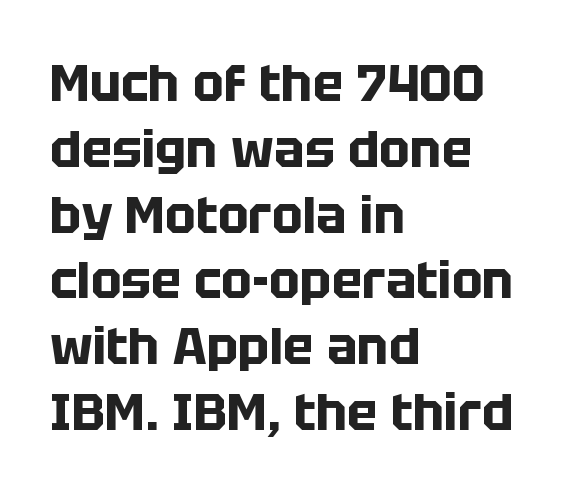
{"serif": "no", "italic": "no", "bold": "yes", "weight": "bold", "width": "normal", "stroke_contrast": "low", "x_height": "large", "monospaced": "no", "underline": "no", "align": "left", "line_spacing": "normal", "line_spacing_ratio": 1.29, "letter_spacing": "normal", "letter_spacing_em": 0.0, "glyph_px": 51}
